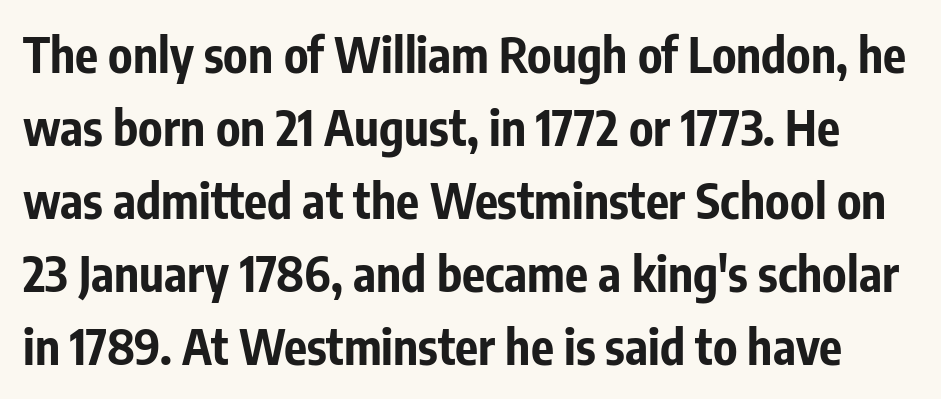
These lines are rendered in a variable-pitch font. Lines of text with bare space underneath. In terms of weight, the rendering is a true, heavy bold. Italic: no, the glyphs are upright roman. Honestly, the letter spacing is just normal — you wouldn't notice it.
